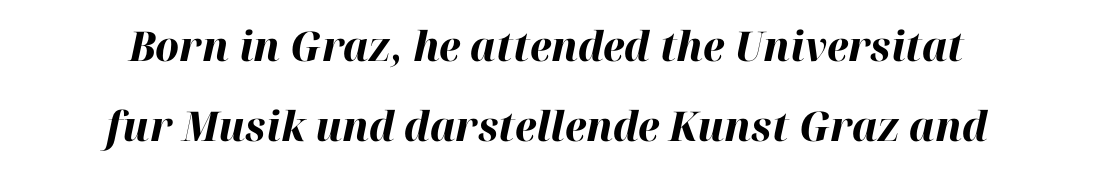
The image shows 41 px bold type, italic (leaning right); set centered, loose line spacing (1.96x), normal letter spacing, not underlined; high stroke contrast and a medium x-height.
